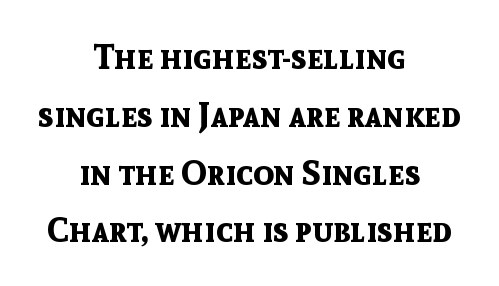
The rendering uses natural spacing where letterforms have individual widths. On the weight axis this lands at bold, roughly 700. How would I describe the line gaps? Plain and ordinary. What stands out about the letter spacing? Nothing — it is the standard amount.
